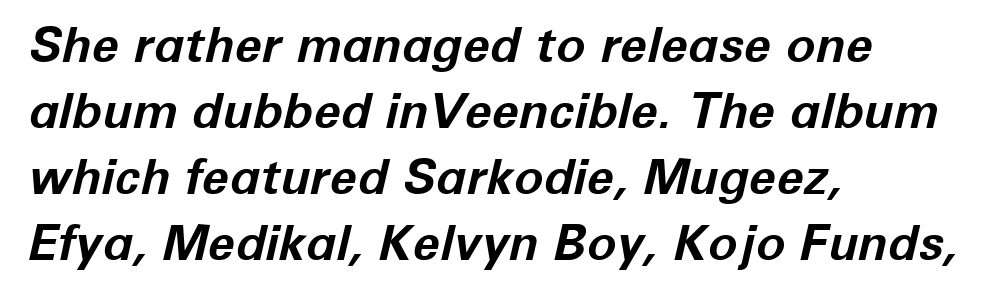
Q: Is the text bold? A: Yes.
Q: Is the text italic (slanted)? A: Yes, it leans right by about 12 degrees.
Q: Is the text underlined? A: No.
Q: How is the paragraph aligned? A: Left-aligned.
Q: Is the spacing between letters normal or unusually wide? A: Normal.
Q: Is the spacing between lines tight, normal or loose? A: Normal.
Q: Width (condensed, normal, or wide)? A: Normal.
Q: Stroke contrast? A: Low.
Q: x-height? A: Medium.
Q: Monospaced? A: No.
